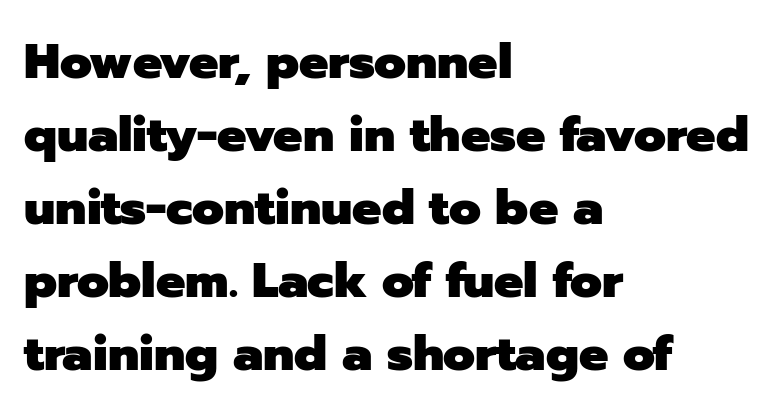
Bare-footed words on every line. Ordinary non-slanted type is in use. You can tell from the bare stems that sans-serif type was used. Typographic density is high because the face is bold. This rendering uses left alignment, leaving the right contour irregular.
